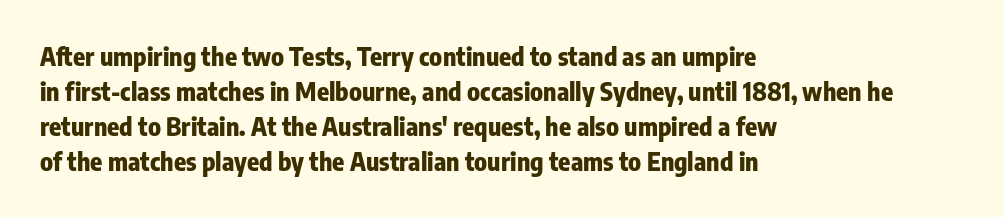
Nope, not italic — everything's standing straight. Regular leading. Teacher's note: observe the even left margin — that is flush-left alignment. The space beneath each line is pristine and unruled. Glyph-to-glyph distance matches everyday printed text.
